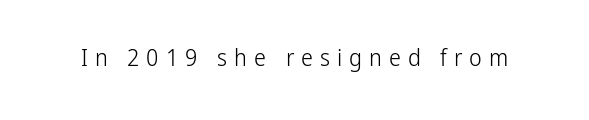
Designer's note — italics off, roman on. Loose tracking; the words dissolve into strings of separated letters. Check the space under the baseline: it is left empty. On a weight scale, this lands at 450 or below.
